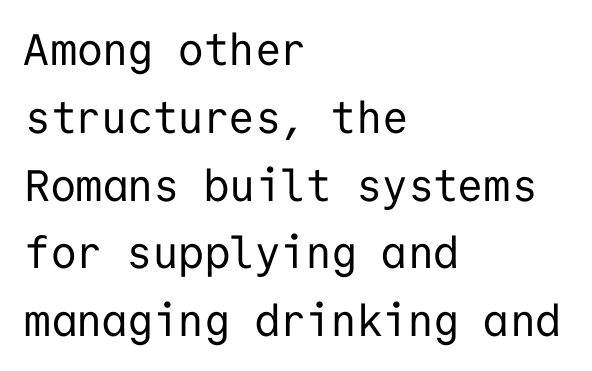
Ink coverage per letter is moderate at most. Anything drawn beneath the words? Only blank space. Nothing unusual about the tracking: characters are spaced as the font intends. This sample keeps an unexceptional amount of space between lines.
